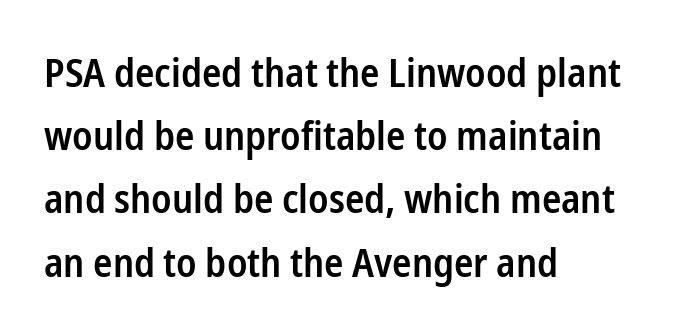
The image shows 40 px semibold, condensed sans-serif type, upright; set left-aligned, normal line spacing (1.58x), normal letter spacing, not underlined; low stroke contrast and a medium x-height.
